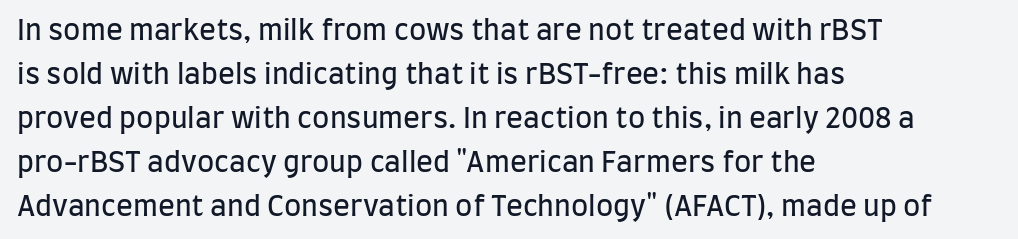
This is not heavy type; no bold has been used. The rag falls on the right side of this text block. Classification — sans serif. In terms of letterspacing, this is plain default setting.
